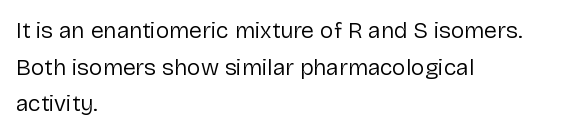
{"italic": "no", "bold": "no", "underline": "no", "align": "left", "line_spacing": "normal", "line_spacing_ratio": 1.59, "letter_spacing": "normal", "letter_spacing_em": 0.0, "glyph_px": 23}
